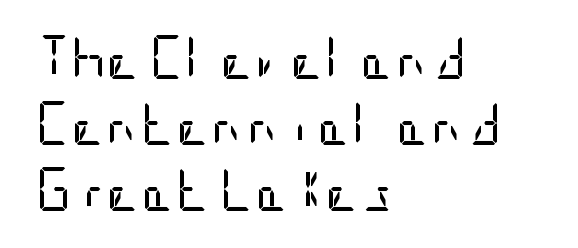
{"serif": "no", "italic": "no", "bold": "no", "weight": "regular", "width": "condensed", "stroke_contrast": "low", "x_height": "large", "underline": "no", "align": "left", "line_spacing": "normal", "line_spacing_ratio": 1.54, "letter_spacing": "normal", "letter_spacing_em": 0.0, "glyph_px": 43}
